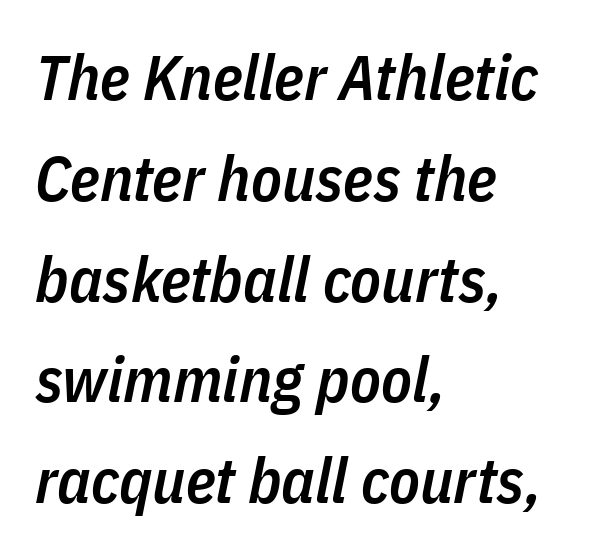
The image shows 63 px semibold, condensed type, italic (leaning right); set left-aligned, normal line spacing (1.6x), normal letter spacing, not underlined; low stroke contrast and a medium x-height.
